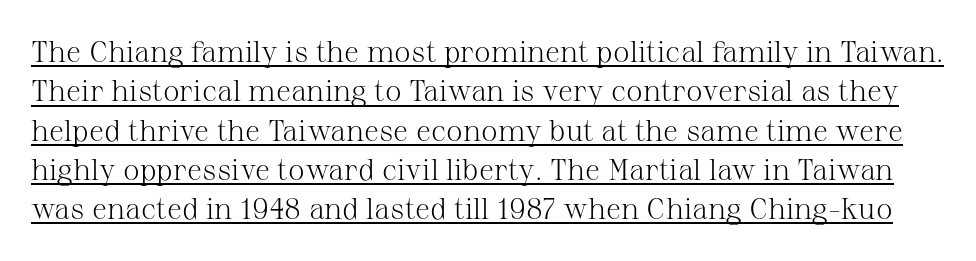
Nothing unusual about the tracking: characters are spaced as the font intends. If you measured baseline to baseline, you'd find a middling distance. The glyphs are accompanied by a horizontal stroke just below them. Notice how the stems are strictly vertical — no italics here. Here the designer chose a conventional face with non-uniform glyph widths. Stems and bowls with no extra thickness — not bold.
